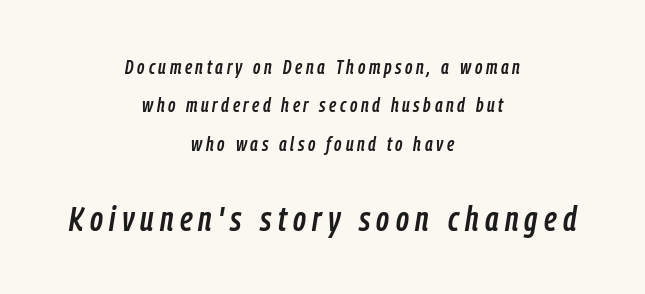
The image shows 35 px condensed type, italic (leaning right); set centered, loose line spacing (1.92x), not underlined; the second (bottom) block is 1.75x larger; low stroke contrast and a medium x-height.
